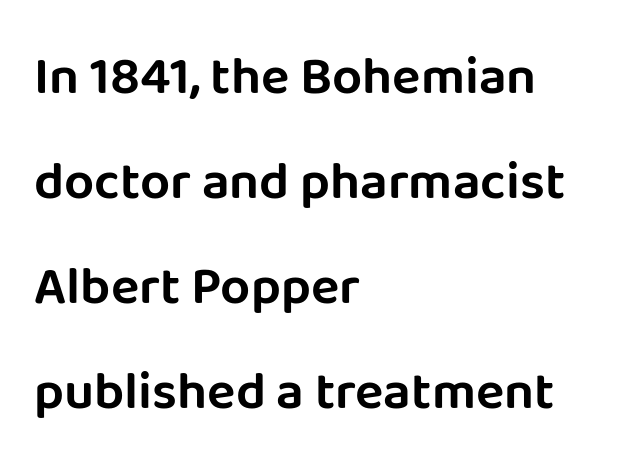
{"serif": "no", "italic": "no", "width": "normal", "stroke_contrast": "low", "x_height": "large", "monospaced": "no", "underline": "no", "align": "left", "line_spacing": "loose", "line_spacing_ratio": 1.98, "letter_spacing": "normal", "letter_spacing_em": 0.0, "glyph_px": 53}
